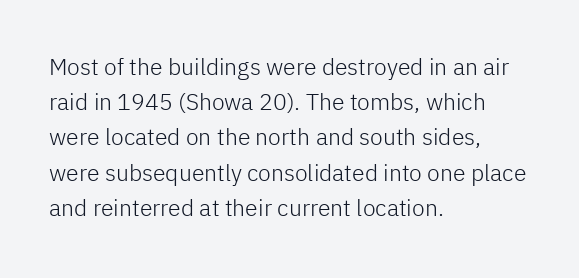
A typesetter would call this leading conventional body-copy spacing. Casual observation: everything's shoved over to the left. Counters stay open thanks to moderate or lighter strokes. The lettering stays uniformly vertical, giving the passage a roman look. No extra tracking has been applied to these lines. The gap between lines stays unmarked.
